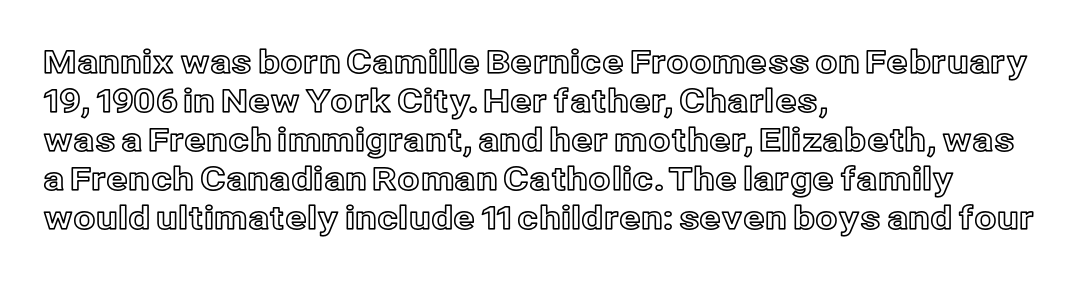
Notice how the passage keeps a crisp vertical edge on the left only. Clear beneath every line of the passage. It's the straight-up-and-down kind of type. Here the designer chose a conventional face with non-uniform glyph widths. Honestly, the letter spacing is just normal — you wouldn't notice it.
